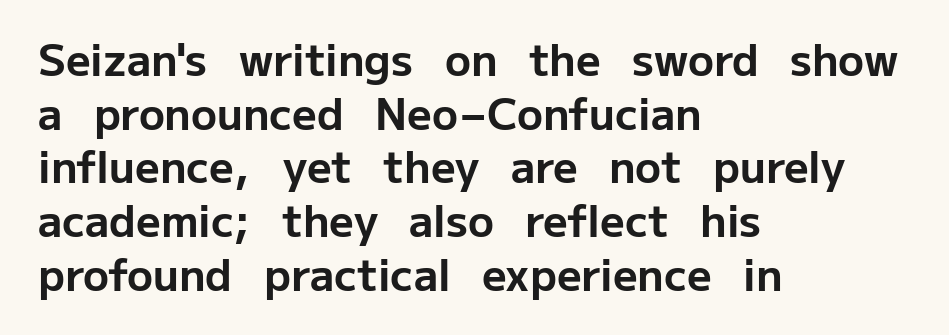
Q: Is the text bold? A: Yes.
Q: Is the text italic (slanted)? A: No, it is upright.
Q: Is the typeface a serif or a sans-serif typeface? A: Sans-serif.
Q: Is the text underlined? A: No.
Q: How is the paragraph aligned? A: Left-aligned.
Q: Is the spacing between letters normal or unusually wide? A: Normal.
Q: Is the spacing between lines tight, normal or loose? A: Normal.
Q: Width (condensed, normal, or wide)? A: Normal.
Q: Stroke contrast? A: Low.
Q: x-height? A: Medium.
Q: Monospaced? A: No.
